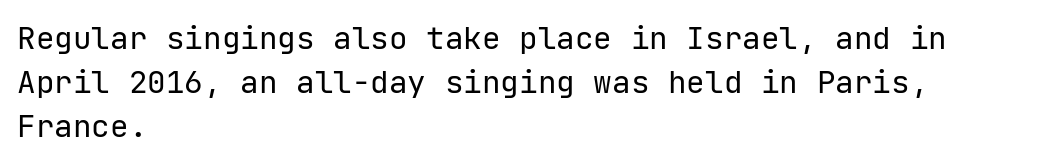
{"serif": "no", "italic": "no", "bold": "no", "weight": "regular", "width": "normal", "stroke_contrast": "low", "x_height": "medium", "underline": "no", "align": "left", "line_spacing": "normal", "line_spacing_ratio": 1.42, "letter_spacing": "normal", "letter_spacing_em": 0.0, "glyph_px": 31}
